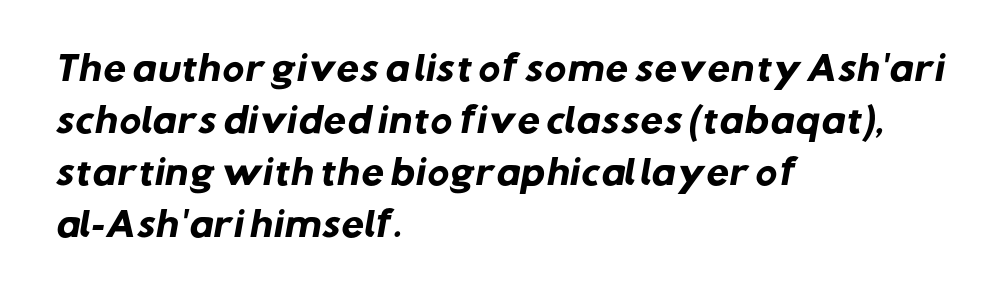
Q: Is the text bold? A: Yes.
Q: Is the typeface a serif or a sans-serif typeface? A: Sans-serif.
Q: Is the text underlined? A: No.
Q: How is the paragraph aligned? A: Left-aligned.
Q: Is the spacing between letters normal or unusually wide? A: Normal.
Q: Is the spacing between lines tight, normal or loose? A: Normal.
Q: Width (condensed, normal, or wide)? A: Normal.
Q: Stroke contrast? A: Low.
Q: x-height? A: Medium.
Q: Monospaced? A: No.
